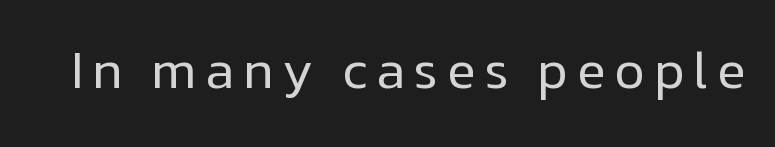
Q: Is the text bold? A: No.
Q: Is the text italic (slanted)? A: No, it is upright.
Q: Is the typeface a serif or a sans-serif typeface? A: Sans-serif.
Q: Is the text underlined? A: No.
Q: Width (condensed, normal, or wide)? A: Normal.
Q: Stroke contrast? A: Low.
Q: x-height? A: Medium.
Q: Monospaced? A: No.
